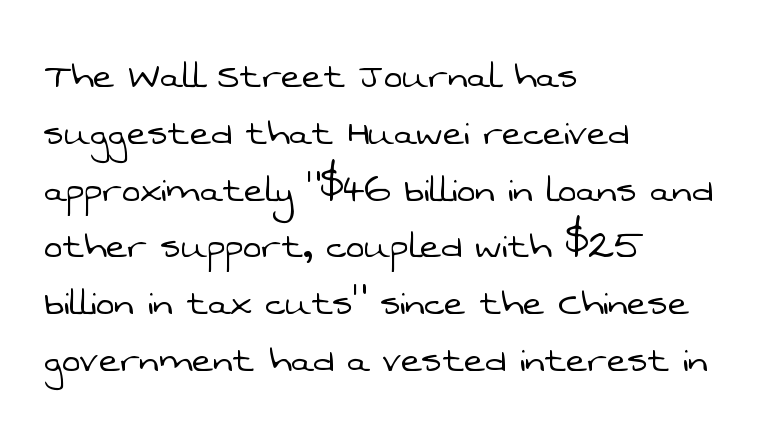
{"serif": "no", "bold": "no", "weight": "light", "width": "normal", "stroke_contrast": "low", "x_height": "medium", "monospaced": "no", "underline": "no", "align": "left", "line_spacing": "normal", "line_spacing_ratio": 1.29, "letter_spacing": "normal", "letter_spacing_em": 0.0, "glyph_px": 44}
